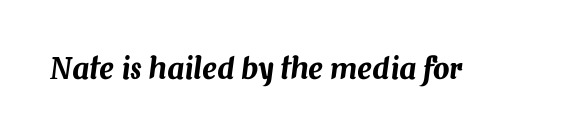
{"italic": "yes", "lean": "right", "slant_degrees": 7, "width": "normal", "stroke_contrast": "medium", "x_height": "medium", "monospaced": "no", "underline": "no", "letter_spacing": "normal", "letter_spacing_em": 0.0, "glyph_px": 29}
